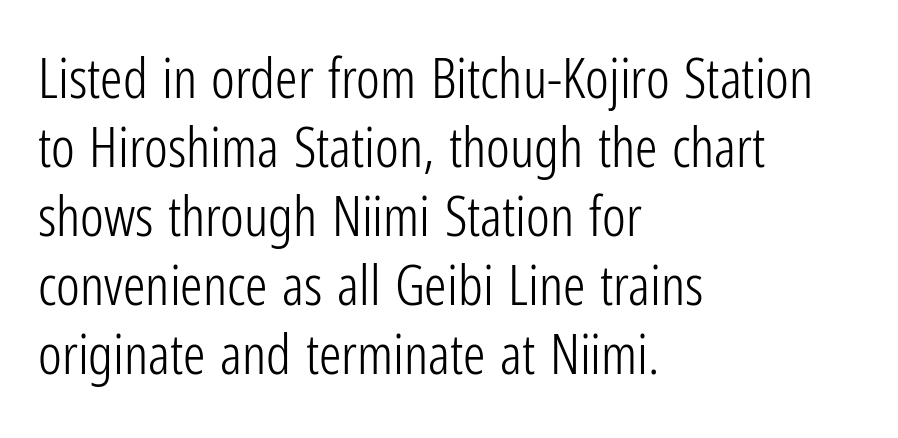
Q: Is the text bold? A: No.
Q: Is the text italic (slanted)? A: No, it is upright.
Q: Is the typeface a serif or a sans-serif typeface? A: Sans-serif.
Q: Is the text underlined? A: No.
Q: How is the paragraph aligned? A: Left-aligned.
Q: Is the spacing between letters normal or unusually wide? A: Normal.
Q: Width (condensed, normal, or wide)? A: Condensed.
Q: Stroke contrast? A: Low.
Q: x-height? A: Medium.
Q: Monospaced? A: No.
